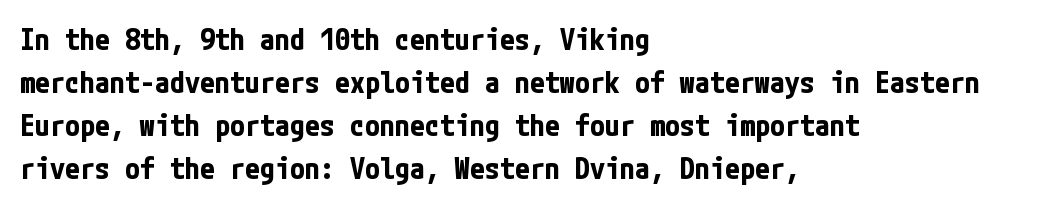
Q: Is the text bold? A: Yes.
Q: Is the text italic (slanted)? A: No, it is upright.
Q: Is the typeface a serif or a sans-serif typeface? A: Sans-serif.
Q: Is the text underlined? A: No.
Q: How is the paragraph aligned? A: Left-aligned.
Q: Is the spacing between letters normal or unusually wide? A: Normal.
Q: Is the spacing between lines tight, normal or loose? A: Normal.
Q: Width (condensed, normal, or wide)? A: Condensed.
Q: Stroke contrast? A: Low.
Q: x-height? A: Medium.
